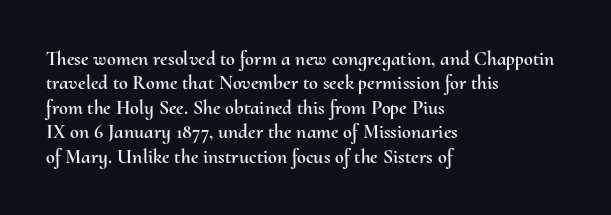
Look at the tracking — it's just the regular setting, nothing added. Horizontal alignment here is leftward, the default for most running prose. Clear beneath every line of the passage. Unlike italic type, these characters show no tilt at all.
